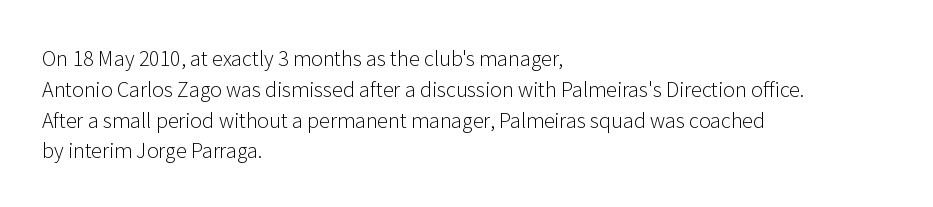
The image shows 20 px text type, upright; set left-aligned, normal line spacing (1.54x), normal letter spacing, not underlined.
